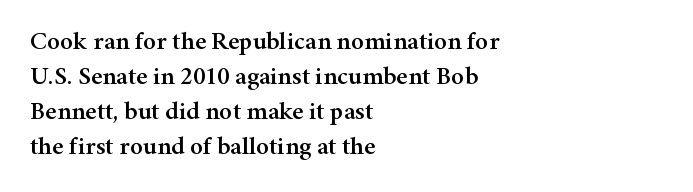
The image shows 26 px text type, upright; set left-aligned, normal line spacing (1.34x), normal letter spacing, not underlined.
